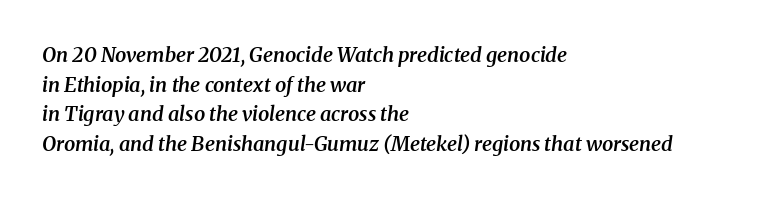
{"italic": "yes", "lean": "right", "slant_degrees": 8, "bold": "semi", "underline": "no", "align": "left", "line_spacing": "normal", "line_spacing_ratio": 1.48, "letter_spacing": "normal", "letter_spacing_em": 0.0, "glyph_px": 20}
